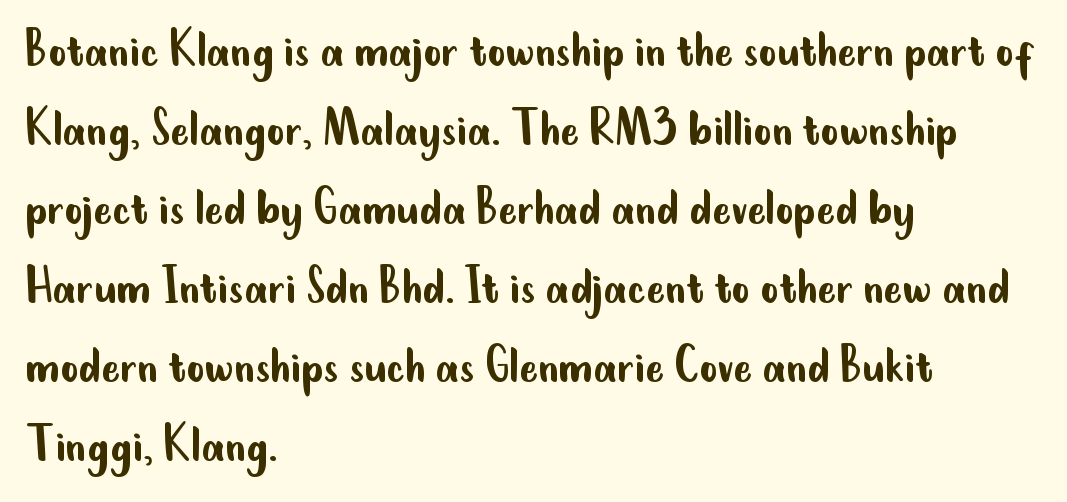
{"serif": "no", "italic": "no", "bold": "no", "weight": "regular", "width": "condensed", "stroke_contrast": "low", "x_height": "small", "monospaced": "no", "underline": "no", "align": "left", "line_spacing": "normal", "line_spacing_ratio": 1.41, "letter_spacing": "normal", "letter_spacing_em": 0.0, "glyph_px": 56}
